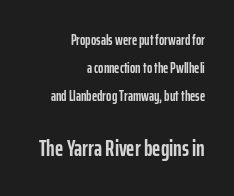
{"italic": "no", "bold": "yes", "underline": "no", "align": "right", "line_spacing": "loose", "line_spacing_ratio": 2.01, "letter_spacing": "normal", "letter_spacing_em": 0.0, "larger_block": "second", "size_ratio": 1.57, "glyph_px": 22}
